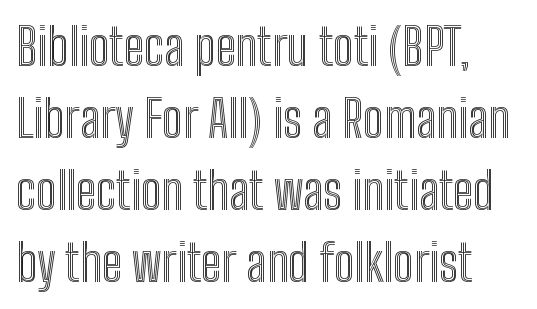
A typesetter would call this zero additional tracking. Honestly, there is no underline to notice here at all. Short and long lines alike share a common starting point at left. Quick note: not italic, upright. Character widths vary here, with narrow letters taking less room than wide ones.
